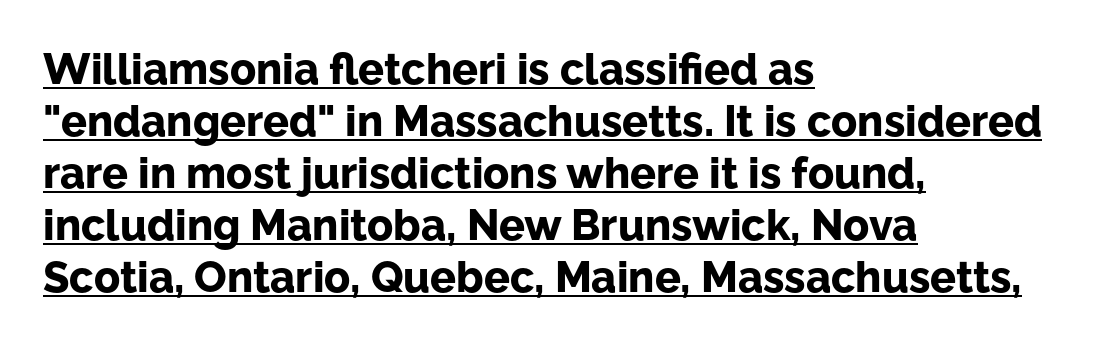
Q: Is the text bold? A: Yes.
Q: Is the text italic (slanted)? A: No, it is upright.
Q: Is the typeface a serif or a sans-serif typeface? A: Sans-serif.
Q: Is the text underlined? A: Yes.
Q: How is the paragraph aligned? A: Left-aligned.
Q: Is the spacing between letters normal or unusually wide? A: Normal.
Q: Width (condensed, normal, or wide)? A: Normal.
Q: Stroke contrast? A: Low.
Q: x-height? A: Medium.
Q: Monospaced? A: No.
